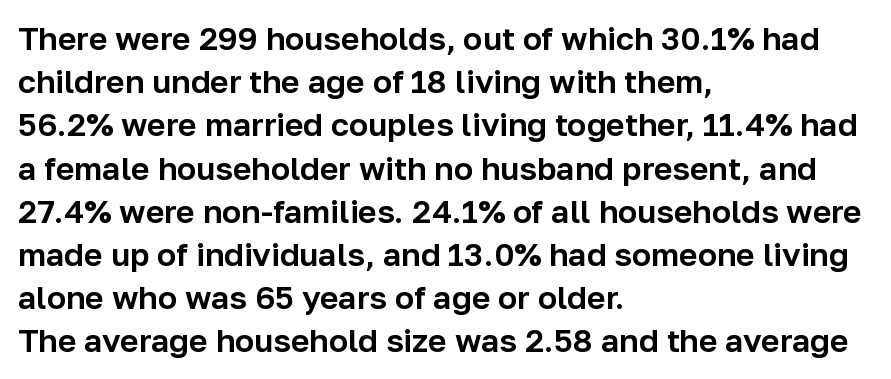
Quick note: underline off. Proportional: the letters do not fall into vertical columns. Leftover space on each line is placed entirely after the last word. These lines are composed in type without serifs.
